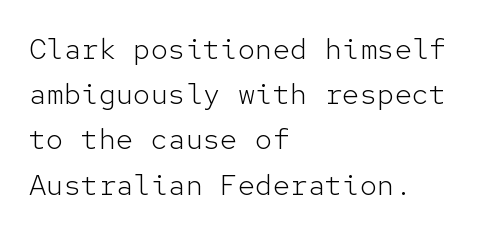
{"serif": "no", "italic": "no", "bold": "no", "weight": "light", "width": "normal", "stroke_contrast": "low", "x_height": "medium", "monospaced": "yes", "underline": "no", "align": "left", "line_spacing": "normal", "line_spacing_ratio": 1.56, "letter_spacing": "normal", "letter_spacing_em": 0.0, "glyph_px": 29}
